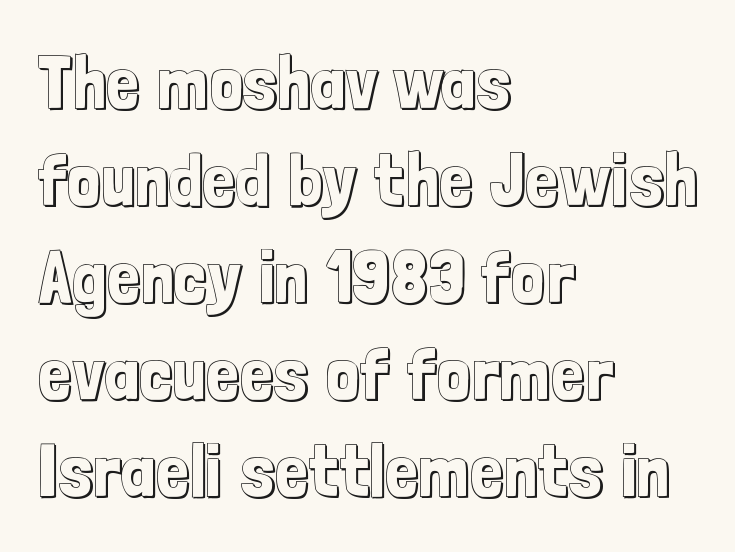
The image shows 74 px condensed type, upright; set left-aligned, normal line spacing (1.31x), normal letter spacing, not underlined; a medium x-height.
